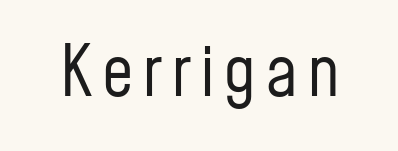
These lines are composed in type without serifs. Descender tails drop into unmarked territory. Each letter keeps its own natural width here, so spacing adapts to shape. A roman cut, with each character standing at attention. This is not heavy type; no bold has been used.
